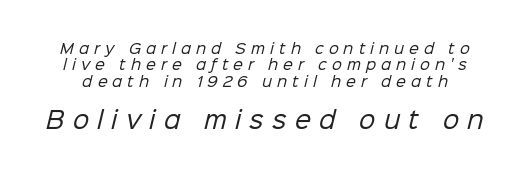
{"bold": "no", "underline": "no", "line_spacing_ratio": 1.17, "letter_spacing": "wide", "letter_spacing_em": 0.36, "larger_block": "second", "size_ratio": 1.64, "glyph_px": 23}
